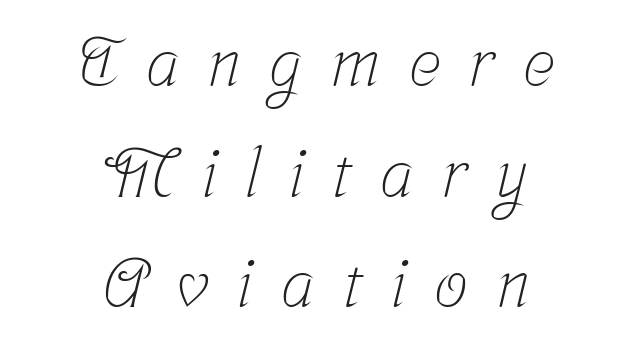
Leading matches the norm, producing a regular column. Ink coverage per letter is moderate at most. Type without underlining. The face used here is proportionally spaced, like ordinary book or web type. One-word summary of the alignment: center.
